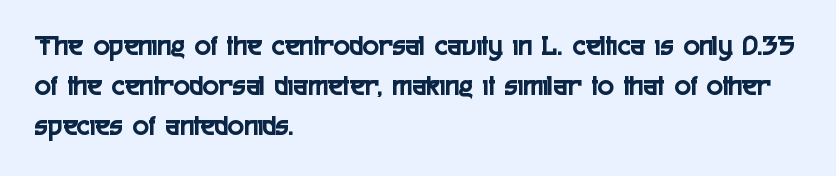
Q: Is the text italic (slanted)? A: No, it is upright.
Q: Is the typeface a serif or a sans-serif typeface? A: Sans-serif.
Q: Is the text underlined? A: No.
Q: How is the paragraph aligned? A: Left-aligned.
Q: Is the spacing between letters normal or unusually wide? A: Normal.
Q: Is the spacing between lines tight, normal or loose? A: Normal.
Q: Width (condensed, normal, or wide)? A: Condensed.
Q: x-height? A: Medium.
Q: Monospaced? A: No.
